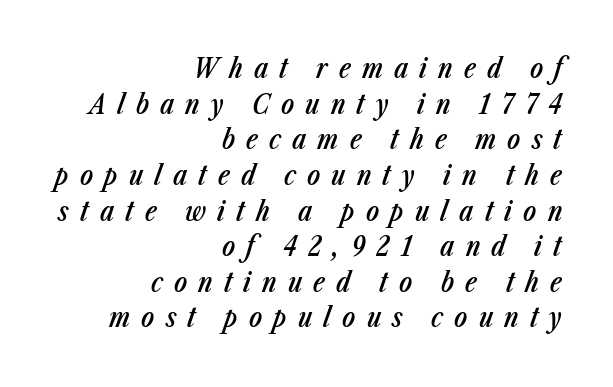
Q: Is the text bold? A: Semi-bold.
Q: Is the text italic (slanted)? A: Yes, it leans right by about 23 degrees.
Q: Is the text underlined? A: No.
Q: How is the paragraph aligned? A: Right-aligned.
Q: Is the spacing between letters normal or unusually wide? A: Unusually wide.
Q: Is the spacing between lines tight, normal or loose? A: Normal.
